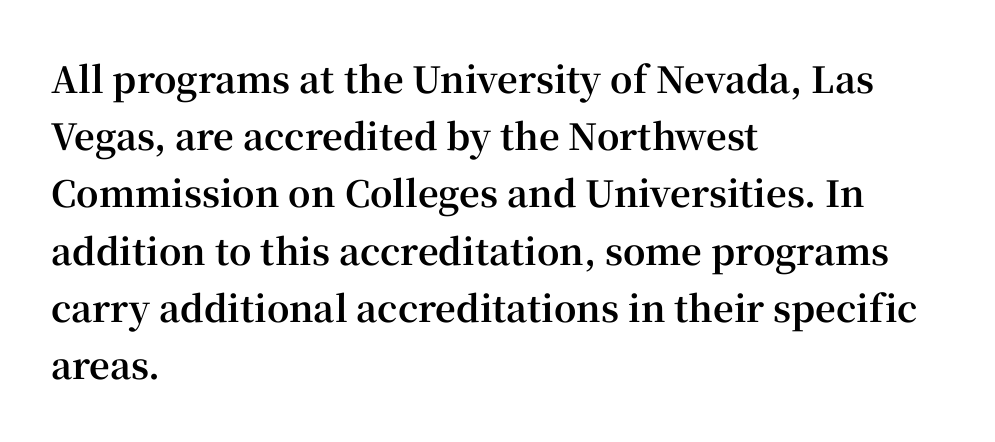
Leftover space on each line is placed entirely after the last word. The face used here is rendered with its standard letterfit. Lines of text with bare space underneath. You could not count columns in this text — the font is proportionally spaced.
